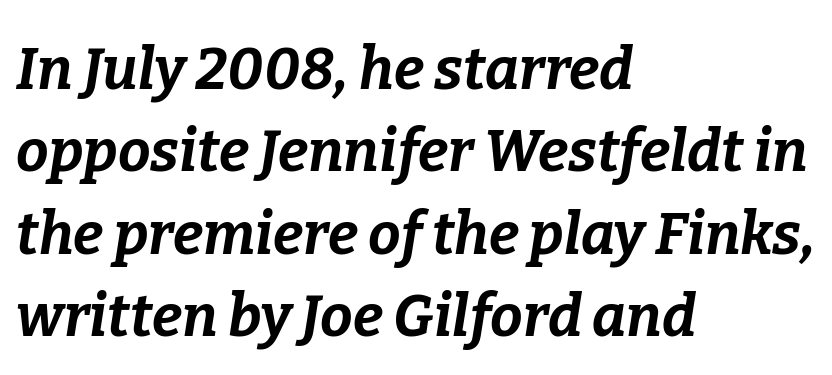
The image shows 58 px bold type, italic (leaning right); set left-aligned, normal line spacing (1.42x), normal letter spacing, not underlined; low stroke contrast and a medium x-height.
